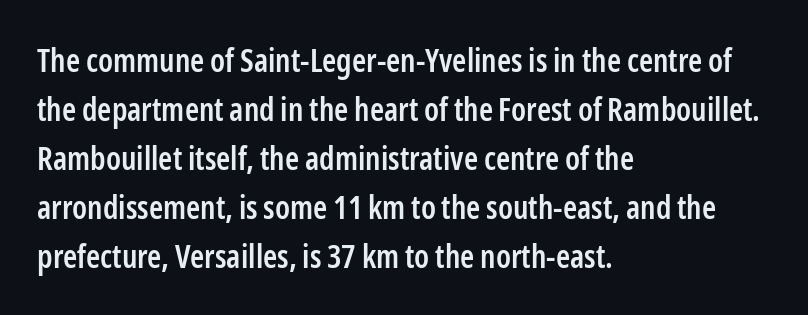
The image shows 32 px semibold, condensed sans-serif type, upright; set left-aligned, normal line spacing (1.53x), normal letter spacing, not underlined; low stroke contrast and a medium x-height.
